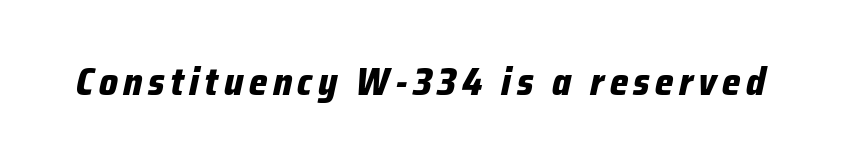
Q: Is the text bold? A: Yes.
Q: Is the text italic (slanted)? A: Yes, it leans right by about 12 degrees.
Q: Is the text underlined? A: No.
Q: Width (condensed, normal, or wide)? A: Condensed.
Q: Stroke contrast? A: Low.
Q: x-height? A: Medium.
Q: Monospaced? A: No.
